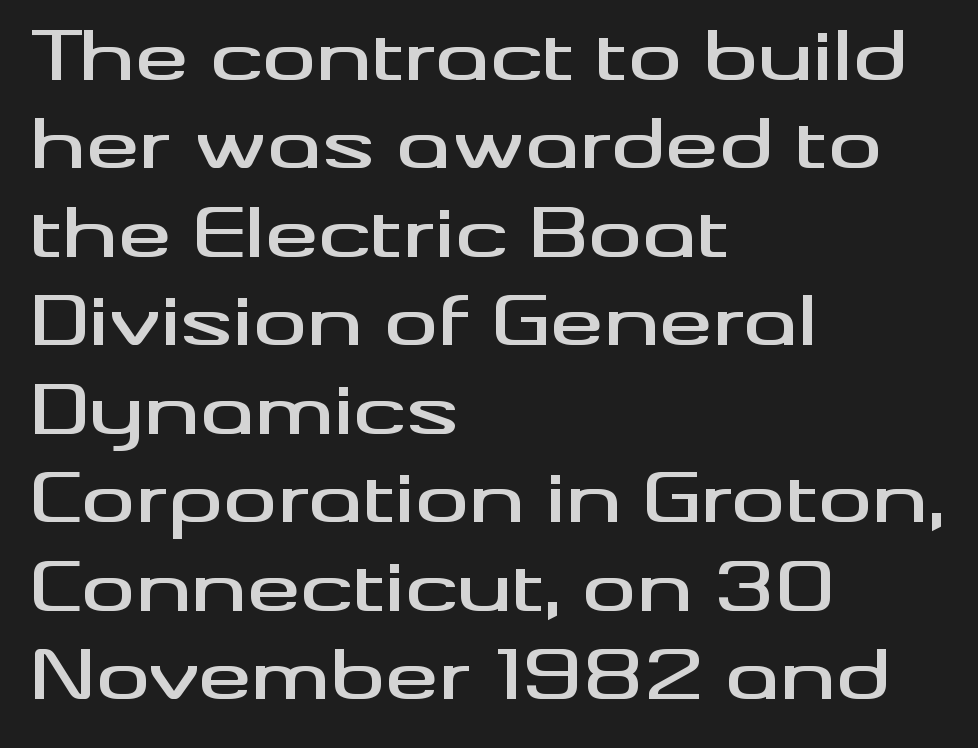
{"serif": "no", "italic": "no", "width": "wide", "stroke_contrast": "medium", "x_height": "small", "monospaced": "no", "underline": "no", "align": "left", "line_spacing": "normal", "line_spacing_ratio": 1.32, "letter_spacing": "normal", "letter_spacing_em": 0.0, "glyph_px": 67}
